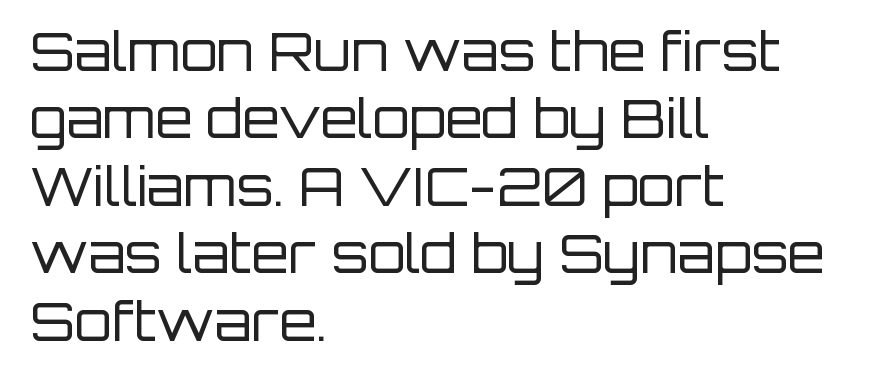
The image shows 54 px regular-weight sans-serif type, upright; set left-aligned, normal line spacing (1.25x), normal letter spacing, not underlined; low stroke contrast and a large x-height.
